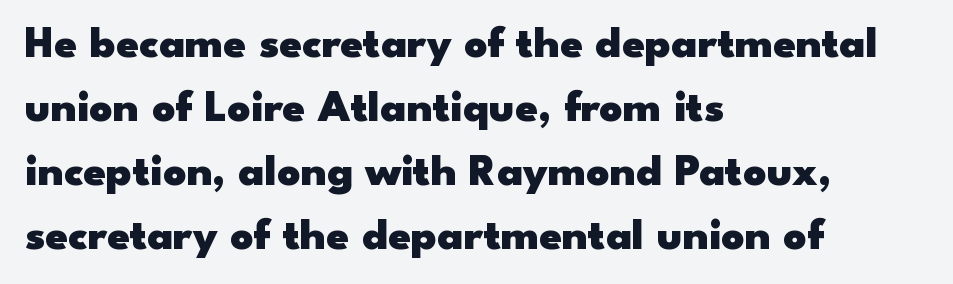
Horizontal alignment here is leftward, the default for most running prose. What weight is shown? A full bold with thick strokes. A typesetter would call this proportional, since set widths differ per character. Rendered with straight, roman letterforms. The type family on display is of the sans-serif kind.
